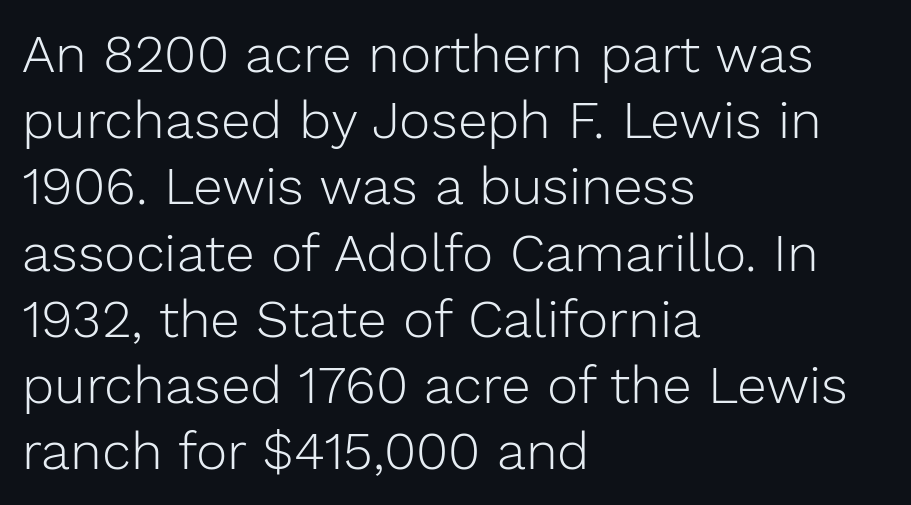
Q: Is the text bold? A: No.
Q: Is the text italic (slanted)? A: No, it is upright.
Q: Is the typeface a serif or a sans-serif typeface? A: Sans-serif.
Q: Is the text underlined? A: No.
Q: How is the paragraph aligned? A: Left-aligned.
Q: Is the spacing between letters normal or unusually wide? A: Normal.
Q: Is the spacing between lines tight, normal or loose? A: Normal.
Q: Width (condensed, normal, or wide)? A: Normal.
Q: Stroke contrast? A: Low.
Q: x-height? A: Medium.
Q: Monospaced? A: No.
